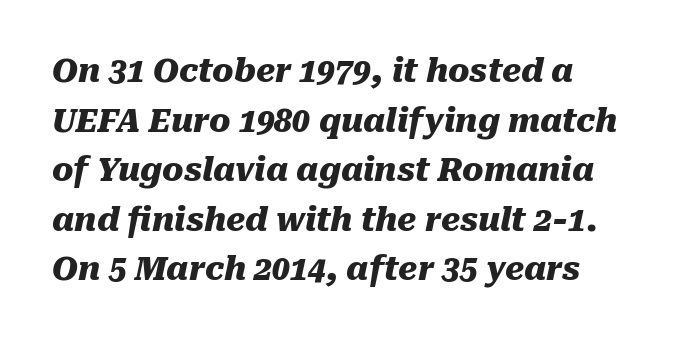
{"italic": "yes", "lean": "right", "slant_degrees": 10, "bold": "yes", "weight": "heavy", "width": "normal", "stroke_contrast": "medium", "x_height": "medium", "monospaced": "no", "underline": "no", "line_spacing": "normal", "line_spacing_ratio": 1.55, "letter_spacing": "normal", "letter_spacing_em": 0.0, "glyph_px": 32}
